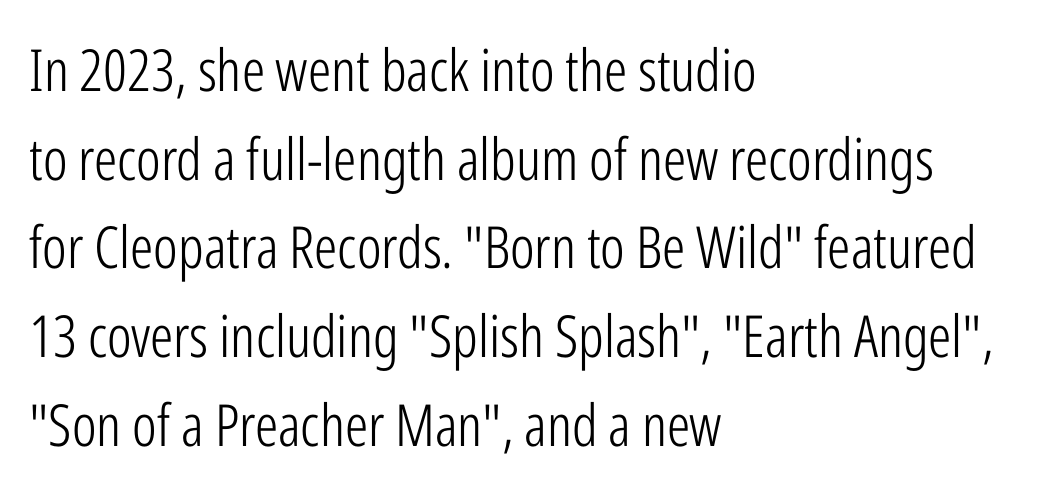
Q: Is the text bold? A: No.
Q: Is the text italic (slanted)? A: No, it is upright.
Q: Is the typeface a serif or a sans-serif typeface? A: Sans-serif.
Q: Is the text underlined? A: No.
Q: How is the paragraph aligned? A: Left-aligned.
Q: Is the spacing between letters normal or unusually wide? A: Normal.
Q: Is the spacing between lines tight, normal or loose? A: Normal.
Q: Width (condensed, normal, or wide)? A: Condensed.
Q: Stroke contrast? A: Low.
Q: x-height? A: Medium.
Q: Monospaced? A: No.
